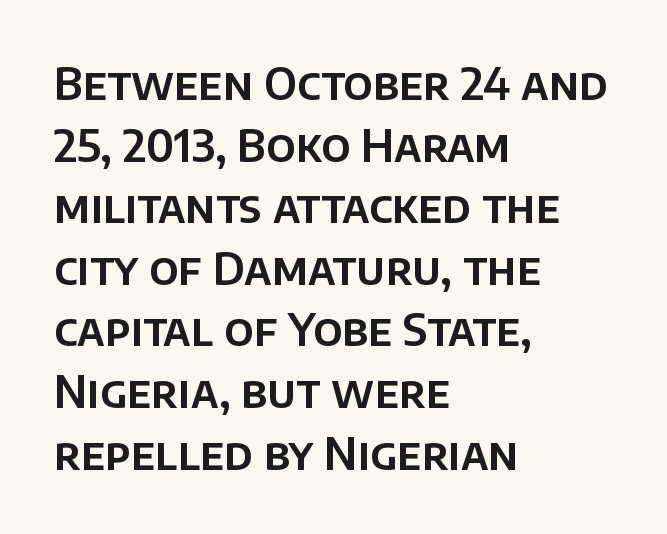
Q: Is the text italic (slanted)? A: No, it is upright.
Q: Is the typeface a serif or a sans-serif typeface? A: Sans-serif.
Q: Is the text underlined? A: No.
Q: How is the paragraph aligned? A: Left-aligned.
Q: Is the spacing between letters normal or unusually wide? A: Normal.
Q: Is the spacing between lines tight, normal or loose? A: Normal.
Q: Width (condensed, normal, or wide)? A: Normal.
Q: Stroke contrast? A: Low.
Q: x-height? A: Large.
Q: Monospaced? A: No.
